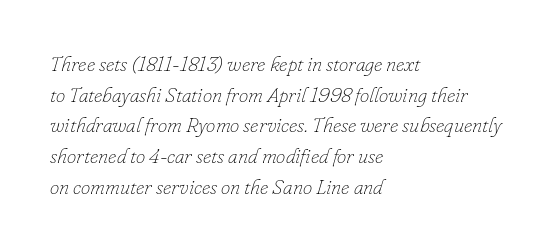
The image shows 21 px text type, italic (leaning right); set left-aligned, normal line spacing (1.46x), normal letter spacing, not underlined.
